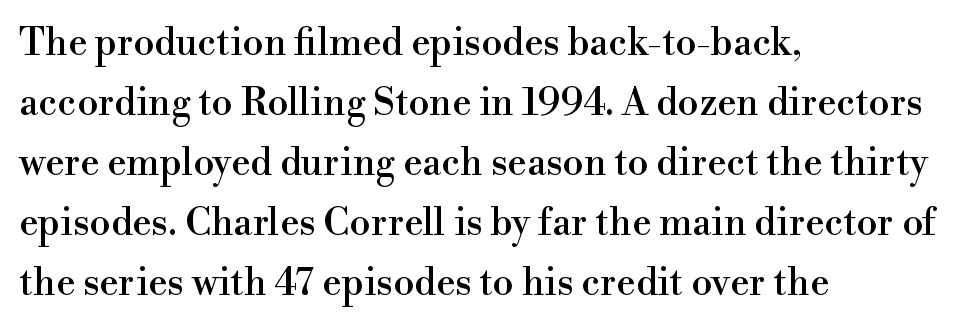
Q: Is the text italic (slanted)? A: No, it is upright.
Q: Is the typeface a serif or a sans-serif typeface? A: Serif.
Q: Is the text underlined? A: No.
Q: How is the paragraph aligned? A: Left-aligned.
Q: Is the spacing between letters normal or unusually wide? A: Normal.
Q: Is the spacing between lines tight, normal or loose? A: Normal.
Q: Width (condensed, normal, or wide)? A: Normal.
Q: Stroke contrast? A: High.
Q: x-height? A: Small.
Q: Monospaced? A: No.
